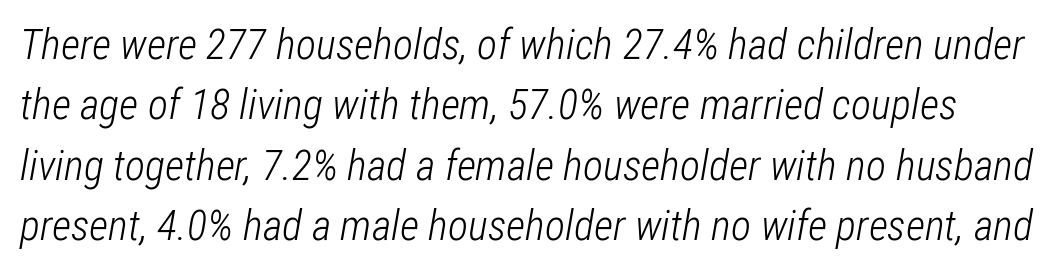
{"italic": "yes", "lean": "right", "slant_degrees": 12, "bold": "no", "weight": "light", "width": "condensed", "stroke_contrast": "low", "x_height": "medium", "monospaced": "no", "underline": "no", "line_spacing": "normal", "line_spacing_ratio": 1.44, "letter_spacing": "normal", "letter_spacing_em": 0.0, "glyph_px": 42}
